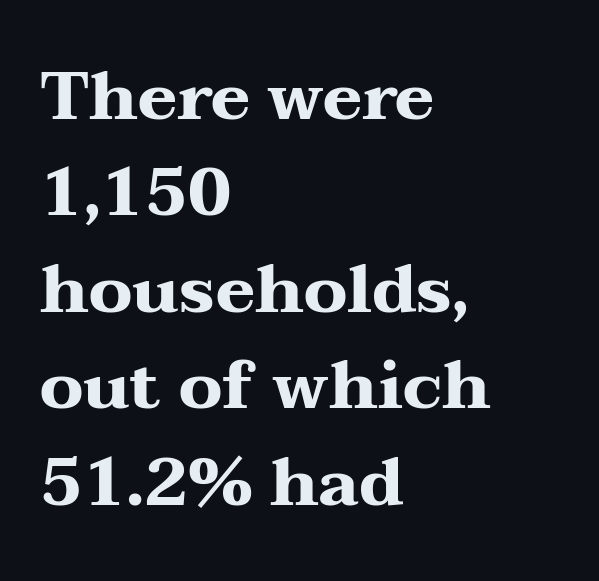
Q: Is the text bold? A: Yes.
Q: Is the text italic (slanted)? A: No, it is upright.
Q: Is the typeface a serif or a sans-serif typeface? A: Serif.
Q: Is the text underlined? A: No.
Q: How is the paragraph aligned? A: Left-aligned.
Q: Is the spacing between letters normal or unusually wide? A: Normal.
Q: Is the spacing between lines tight, normal or loose? A: Normal.
Q: Width (condensed, normal, or wide)? A: Wide.
Q: Stroke contrast? A: Medium.
Q: x-height? A: Medium.
Q: Monospaced? A: No.
